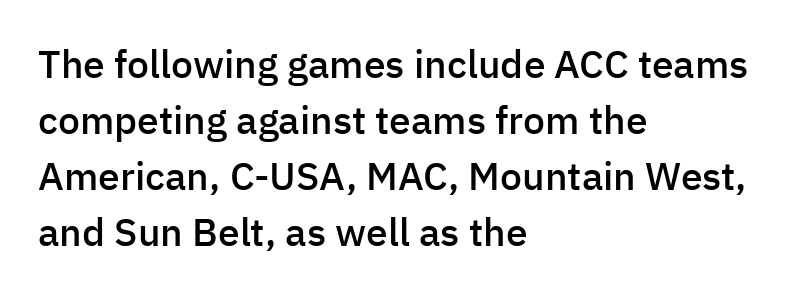
Q: Is the text bold? A: Semi-bold.
Q: Is the text italic (slanted)? A: No, it is upright.
Q: Is the typeface a serif or a sans-serif typeface? A: Sans-serif.
Q: Is the text underlined? A: No.
Q: How is the paragraph aligned? A: Left-aligned.
Q: Is the spacing between letters normal or unusually wide? A: Normal.
Q: Is the spacing between lines tight, normal or loose? A: Normal.
Q: Width (condensed, normal, or wide)? A: Normal.
Q: Stroke contrast? A: Low.
Q: x-height? A: Medium.
Q: Monospaced? A: No.
